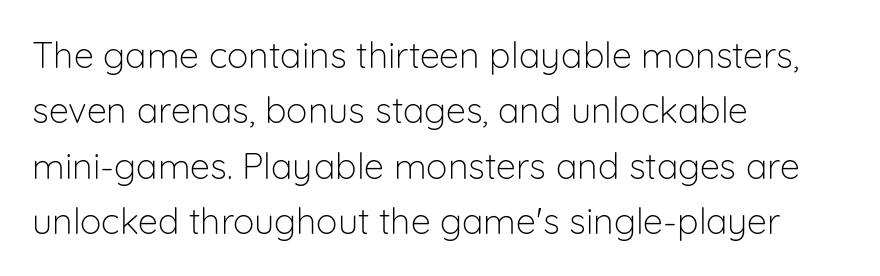
The glyphs are unaccompanied by any horizontal stroke below them. The letters stand straight up with perfectly vertical stems. Short note: letters normally spaced. Alignment: flush left. You could not count columns in this text — the font is proportionally spaced. Typographically, this falls in the sans-serif category.
